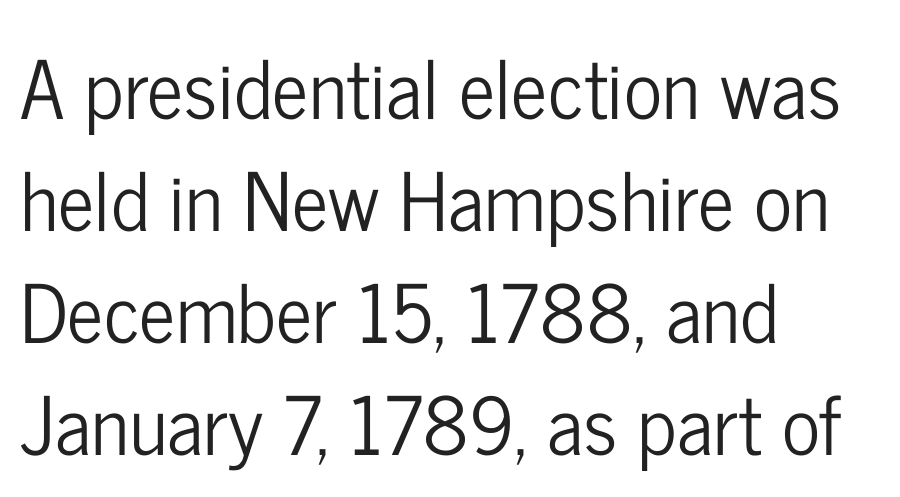
Whoever set this chose a conventional vertical rhythm. The letters carry no serifs — their stems end cleanly without finishing strokes. Between one letter and the next there's only the usual sliver of space. Do the characters align in a grid? No, the font is proportional. Posture: upright roman.
